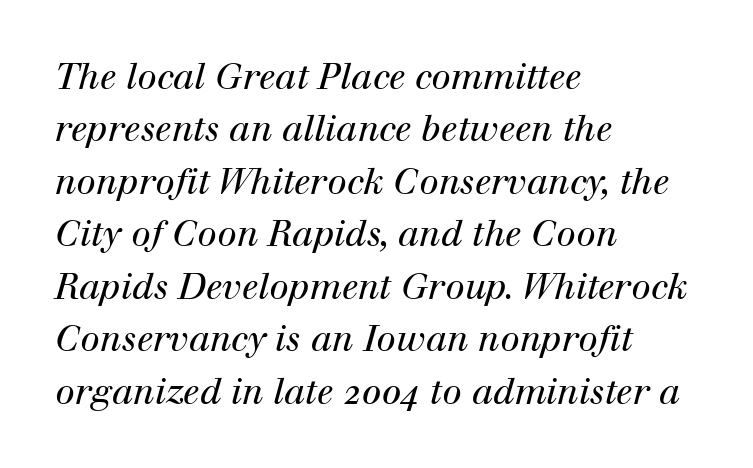
The image shows 35 px regular-weight serif type, italic (leaning right); set left-aligned, normal line spacing (1.5x), normal letter spacing, not underlined; high stroke contrast and a medium x-height.
